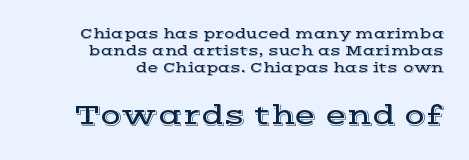
The image shows 28 px wide serif type, upright; set right-aligned, line spacing 1.21x, normal letter spacing, not underlined; the second (bottom) block is 2.0x larger; a medium x-height.
